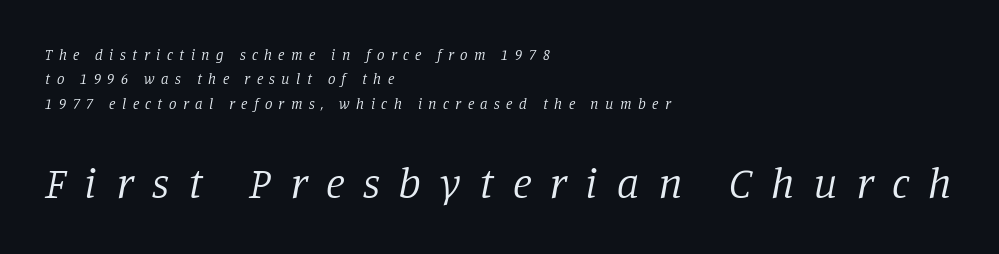
The image shows 44 px regular-weight serif type, italic (leaning right); set left-aligned, normal line spacing (1.63x), unusually wide letter spacing (+0.43 em), not underlined; the second (bottom) block is 2.93x larger; low stroke contrast and a large x-height.
